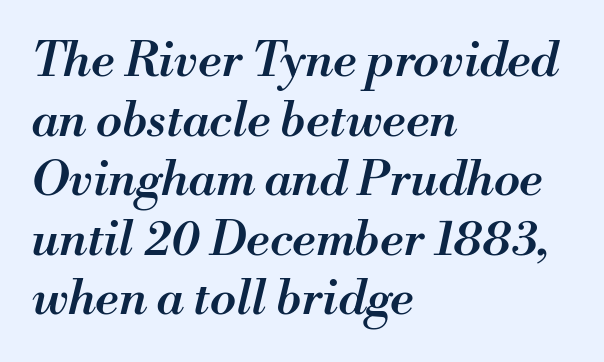
Q: Is the text bold? A: Semi-bold.
Q: Is the text italic (slanted)? A: Yes, it leans right by about 13 degrees.
Q: Is the text underlined? A: No.
Q: How is the paragraph aligned? A: Left-aligned.
Q: Is the spacing between letters normal or unusually wide? A: Normal.
Q: Width (condensed, normal, or wide)? A: Normal.
Q: Stroke contrast? A: Medium.
Q: x-height? A: Small.
Q: Monospaced? A: No.
